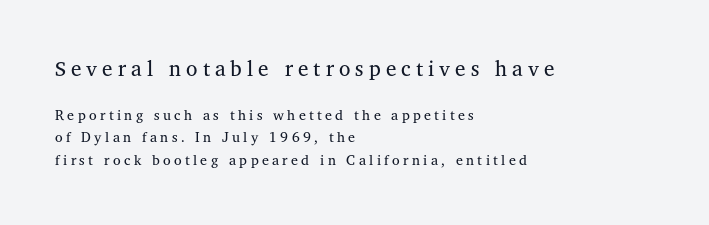
{"italic": "no", "bold": "no", "underline": "no", "align": "left", "line_spacing": "normal", "line_spacing_ratio": 1.62, "letter_spacing": "wide", "letter_spacing_em": 0.24, "larger_block": "first", "size_ratio": 1.5, "glyph_px": 21}
